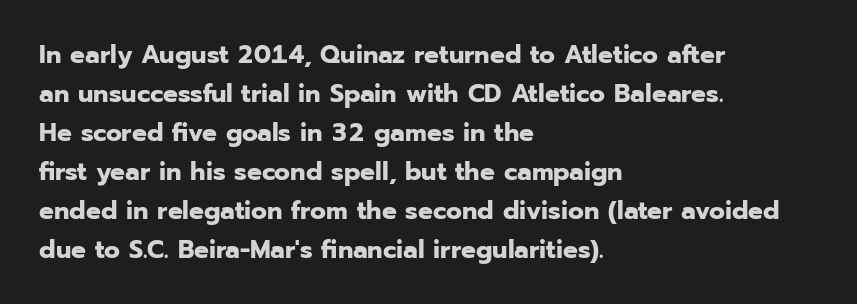
The image shows 26 px bold type, upright; set left-aligned, normal line spacing (1.5x), normal letter spacing, not underlined.
